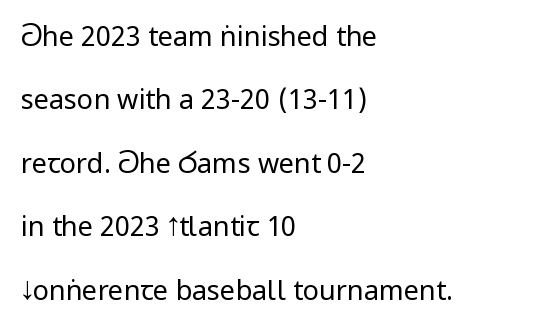
Q: Is the text bold? A: No.
Q: Is the text italic (slanted)? A: No, it is upright.
Q: Is the text underlined? A: No.
Q: How is the paragraph aligned? A: Left-aligned.
Q: Is the spacing between letters normal or unusually wide? A: Normal.
Q: Is the spacing between lines tight, normal or loose? A: Loose.
